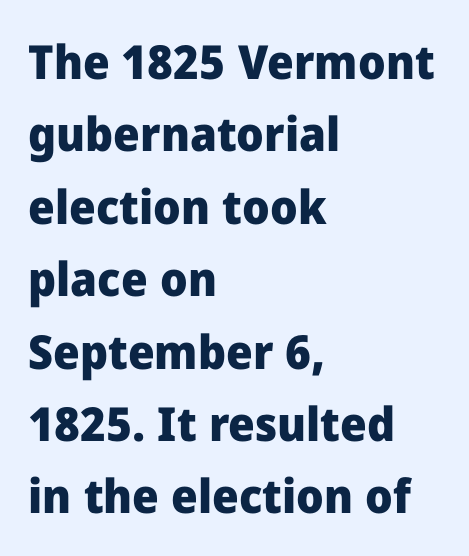
{"serif": "no", "italic": "no", "bold": "yes", "weight": "heavy", "width": "normal", "stroke_contrast": "low", "x_height": "medium", "monospaced": "no", "underline": "no", "align": "left", "line_spacing": "normal", "line_spacing_ratio": 1.54, "letter_spacing": "normal", "letter_spacing_em": 0.0, "glyph_px": 47}
